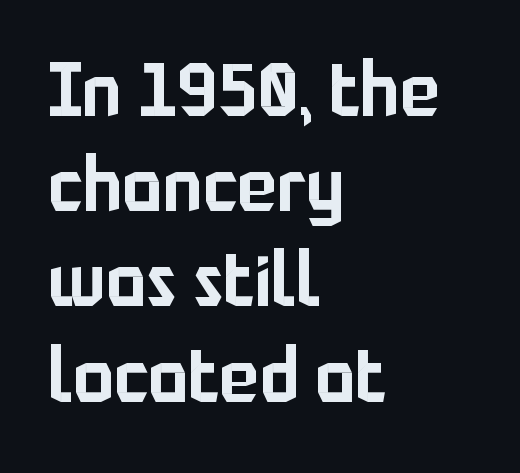
Q: Is the text italic (slanted)? A: No, it is upright.
Q: Is the typeface a serif or a sans-serif typeface? A: Sans-serif.
Q: Is the text underlined? A: No.
Q: How is the paragraph aligned? A: Left-aligned.
Q: Is the spacing between letters normal or unusually wide? A: Normal.
Q: Is the spacing between lines tight, normal or loose? A: Normal.
Q: Width (condensed, normal, or wide)? A: Normal.
Q: Stroke contrast? A: Low.
Q: x-height? A: Medium.
Q: Monospaced? A: No.
